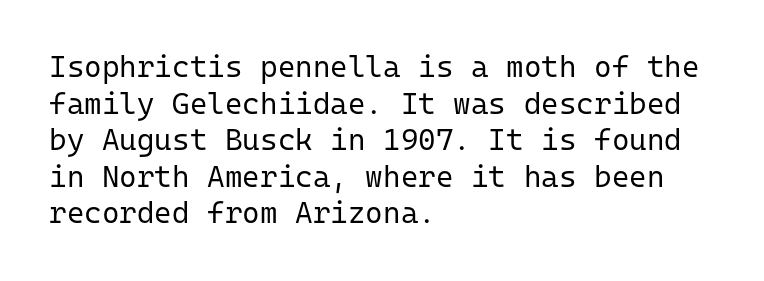
{"serif": "no", "italic": "no", "bold": "no", "weight": "regular", "width": "normal", "stroke_contrast": "low", "x_height": "medium", "monospaced": "yes", "underline": "no", "align": "left", "line_spacing_ratio": 1.22, "letter_spacing": "normal", "letter_spacing_em": 0.0, "glyph_px": 30}
